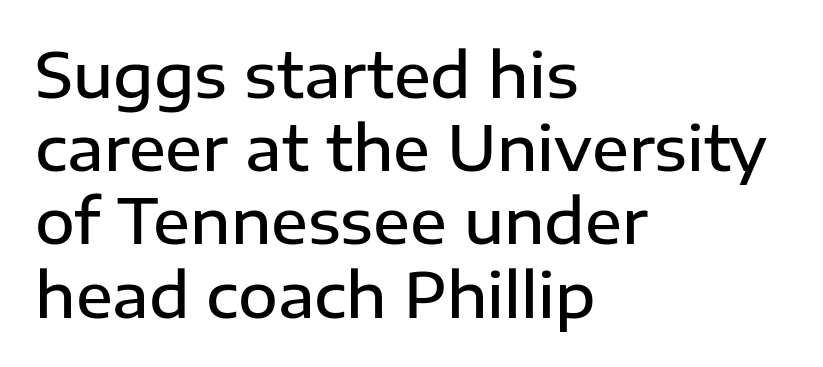
{"serif": "no", "italic": "no", "bold": "semi", "weight": "semibold", "width": "normal", "stroke_contrast": "low", "x_height": "medium", "monospaced": "no", "underline": "no", "align": "left", "line_spacing_ratio": 1.2, "letter_spacing": "normal", "letter_spacing_em": 0.0, "glyph_px": 61}
